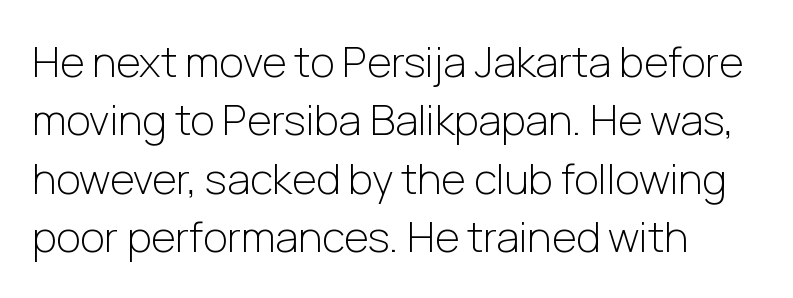
Q: Is the text bold? A: No.
Q: Is the text italic (slanted)? A: No, it is upright.
Q: Is the typeface a serif or a sans-serif typeface? A: Sans-serif.
Q: Is the text underlined? A: No.
Q: How is the paragraph aligned? A: Left-aligned.
Q: Is the spacing between letters normal or unusually wide? A: Normal.
Q: Is the spacing between lines tight, normal or loose? A: Normal.
Q: Width (condensed, normal, or wide)? A: Normal.
Q: Stroke contrast? A: Low.
Q: x-height? A: Medium.
Q: Monospaced? A: No.
